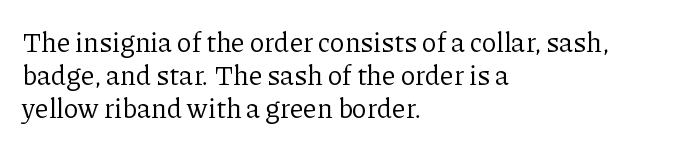
The zone under the glyphs is completely vacant. The passage is arranged the way most books set body copy — flush left. The type sits square on the baseline with zero lean. Weight: in the light-to-regular range. In terms of letterspacing, this is plain default setting.
